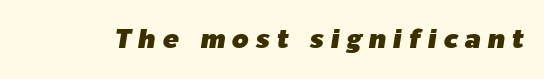
Q: Is the text italic (slanted)? A: Yes, it leans right by about 9 degrees.
Q: Is the text underlined? A: No.
Q: Is the spacing between letters normal or unusually wide? A: Unusually wide.
